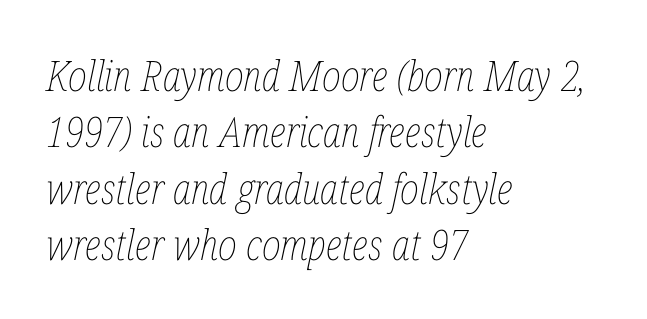
{"italic": "yes", "lean": "right", "slant_degrees": 12, "bold": "no", "weight": "thin", "width": "condensed", "stroke_contrast": "low", "x_height": "medium", "monospaced": "no", "underline": "no", "align": "left", "line_spacing": "normal", "line_spacing_ratio": 1.34, "letter_spacing": "normal", "letter_spacing_em": 0.0, "glyph_px": 42}
